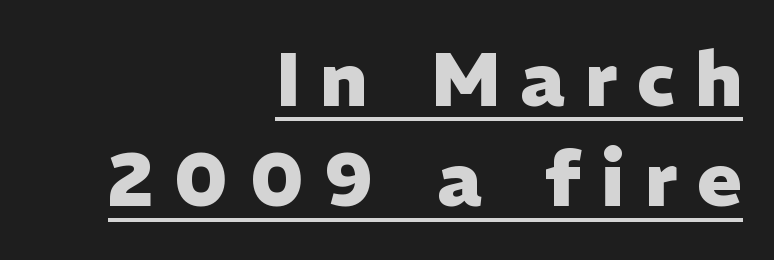
{"serif": "no", "italic": "no", "bold": "yes", "weight": "heavy", "width": "normal", "stroke_contrast": "low", "x_height": "medium", "monospaced": "no", "underline": "yes", "align": "right", "line_spacing": "normal", "line_spacing_ratio": 1.34, "letter_spacing": "wide", "letter_spacing_em": 0.27, "glyph_px": 75}
